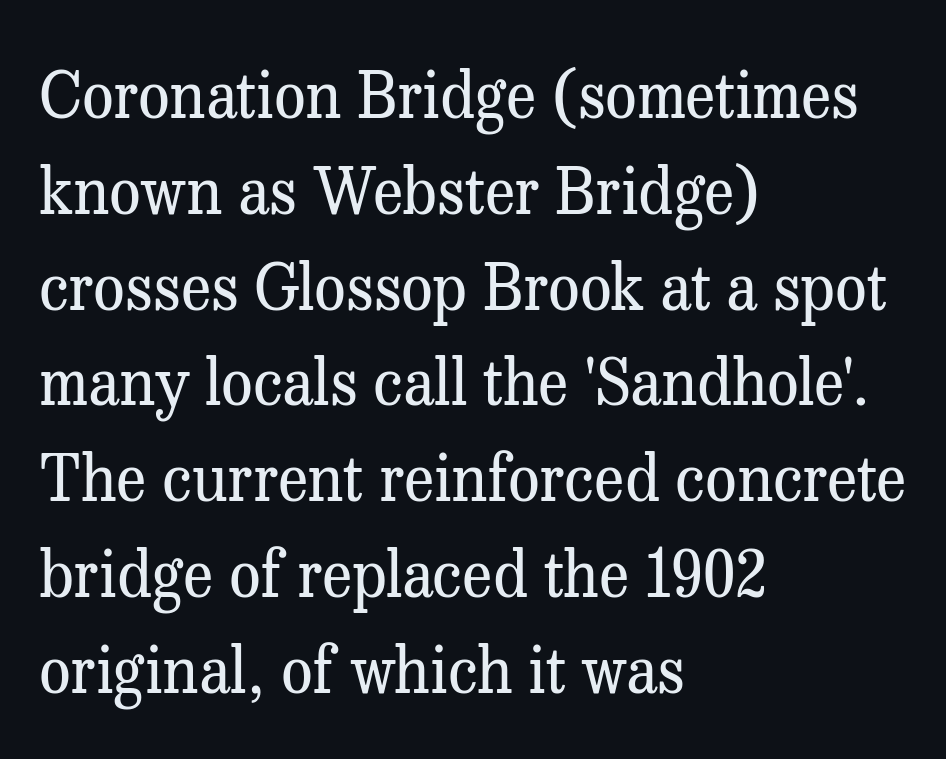
This is not heavy type; no bold has been used. Students, observe: this is what conventionally led text looks like. Serif or sans? Serif — the stroke terminals have little feet. You could call the tracking neutral — neither tight nor loose. Has an underline been added? It has not.
